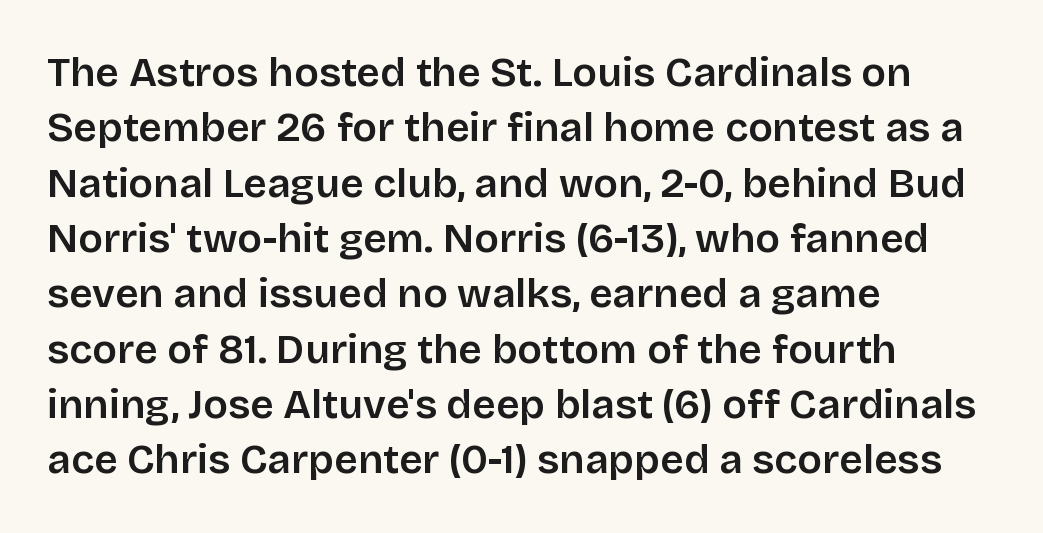
Q: Is the text bold? A: Semi-bold.
Q: Is the text italic (slanted)? A: No, it is upright.
Q: Is the typeface a serif or a sans-serif typeface? A: Sans-serif.
Q: Is the text underlined? A: No.
Q: How is the paragraph aligned? A: Left-aligned.
Q: Is the spacing between letters normal or unusually wide? A: Normal.
Q: Is the spacing between lines tight, normal or loose? A: Normal.
Q: Width (condensed, normal, or wide)? A: Normal.
Q: Stroke contrast? A: Low.
Q: x-height? A: Large.
Q: Monospaced? A: No.
